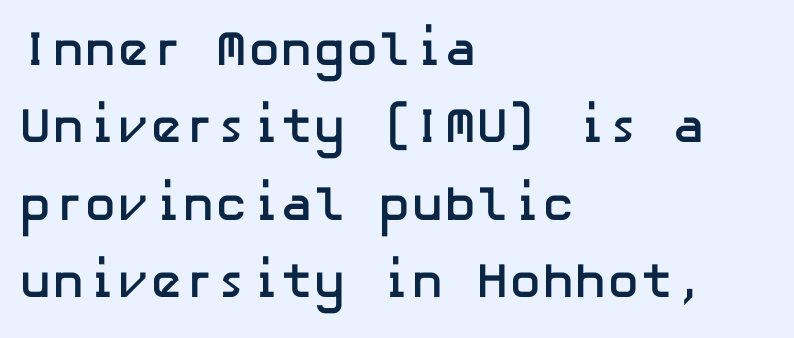
{"serif": "no", "italic": "no", "bold": "yes", "weight": "semibold", "width": "normal", "stroke_contrast": "low", "x_height": "medium", "underline": "no", "align": "left", "line_spacing": "normal", "line_spacing_ratio": 1.58, "letter_spacing": "normal", "letter_spacing_em": 0.0, "glyph_px": 49}
